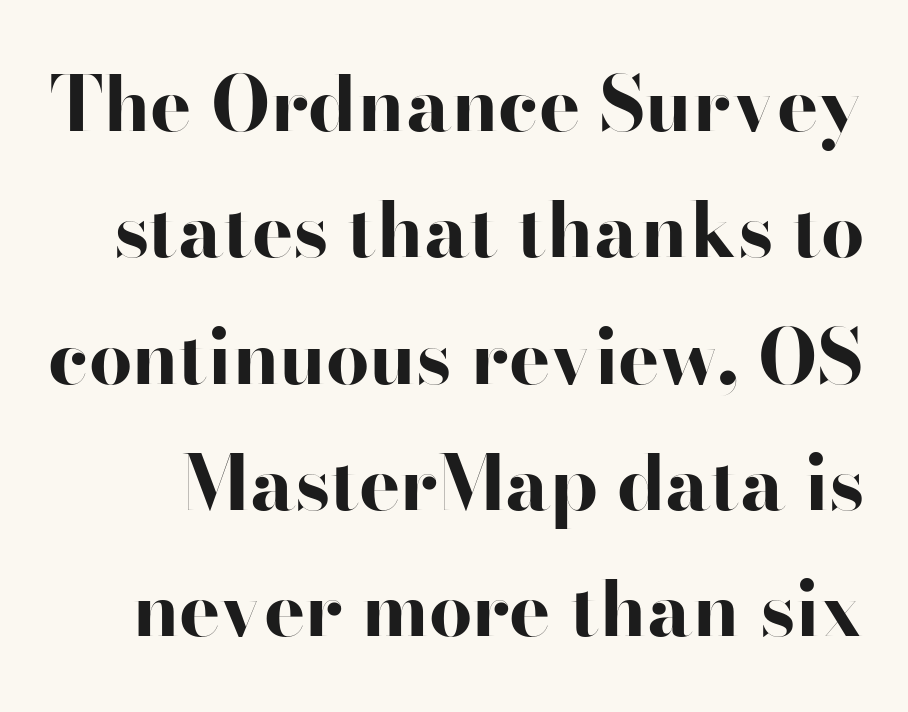
Q: Is the text bold? A: Yes.
Q: Is the text italic (slanted)? A: No, it is upright.
Q: Is the typeface a serif or a sans-serif typeface? A: Sans-serif.
Q: Is the text underlined? A: No.
Q: Is the spacing between letters normal or unusually wide? A: Normal.
Q: Is the spacing between lines tight, normal or loose? A: Normal.
Q: Width (condensed, normal, or wide)? A: Wide.
Q: Stroke contrast? A: High.
Q: x-height? A: Small.
Q: Monospaced? A: No.
